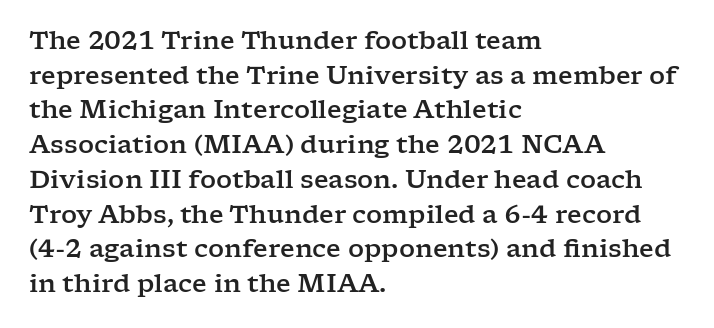
{"italic": "no", "underline": "no", "align": "left", "line_spacing": "normal", "line_spacing_ratio": 1.39, "letter_spacing": "normal", "letter_spacing_em": 0.0, "glyph_px": 25}
